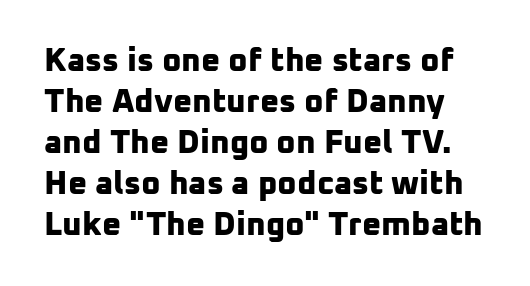
{"serif": "no", "bold": "yes", "weight": "bold", "width": "normal", "stroke_contrast": "low", "x_height": "medium", "monospaced": "no", "underline": "no", "line_spacing_ratio": 1.24, "letter_spacing": "normal", "letter_spacing_em": 0.0, "glyph_px": 33}
